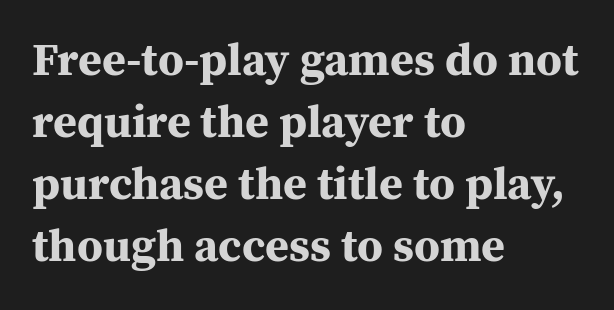
The image shows 46 px bold serif type, upright; set left-aligned, normal line spacing (1.35x), normal letter spacing, not underlined; medium stroke contrast and a medium x-height.
